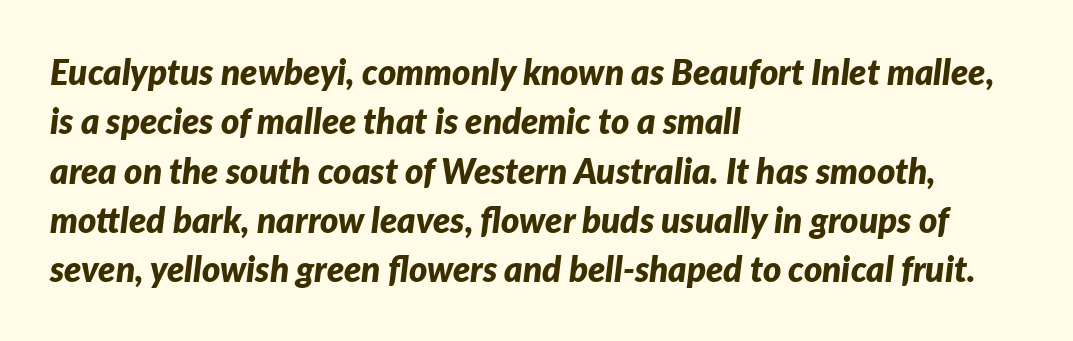
Q: Is the text bold? A: Yes.
Q: Is the text italic (slanted)? A: Yes, it leans right by about 7 degrees.
Q: Is the text underlined? A: No.
Q: How is the paragraph aligned? A: Left-aligned.
Q: Is the spacing between letters normal or unusually wide? A: Normal.
Q: Is the spacing between lines tight, normal or loose? A: Normal.
Q: Width (condensed, normal, or wide)? A: Normal.
Q: Stroke contrast? A: Low.
Q: x-height? A: Medium.
Q: Monospaced? A: No.
